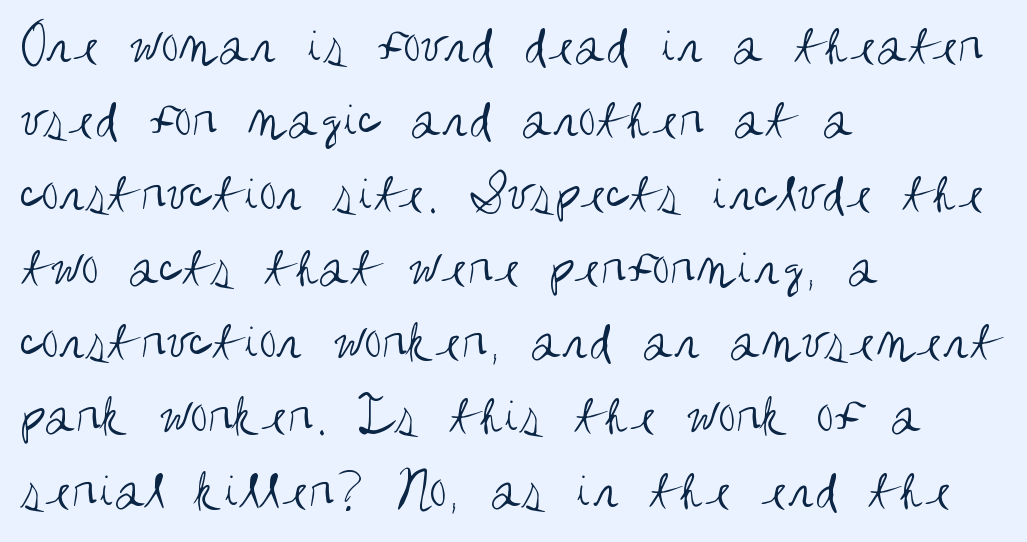
{"serif": "no", "bold": "no", "weight": "regular", "width": "condensed", "stroke_contrast": "medium", "x_height": "large", "monospaced": "no", "underline": "no", "align": "left", "line_spacing": "normal", "line_spacing_ratio": 1.3, "letter_spacing": "normal", "letter_spacing_em": 0.0, "glyph_px": 57}
